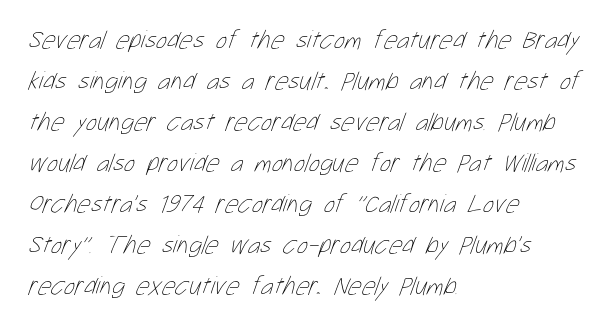
{"bold": "no", "underline": "no", "align": "left", "line_spacing": "normal", "line_spacing_ratio": 1.58, "letter_spacing": "normal", "letter_spacing_em": 0.0, "glyph_px": 26}
